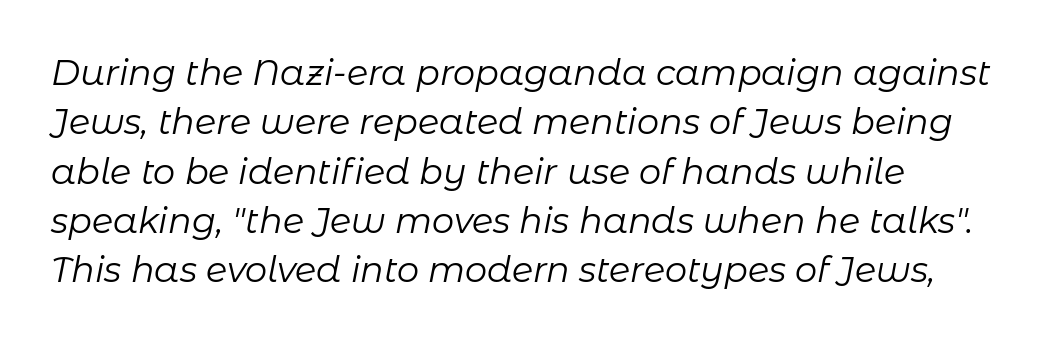
Q: Is the text bold? A: No.
Q: Is the text italic (slanted)? A: Yes, it leans right by about 11 degrees.
Q: Is the text underlined? A: No.
Q: How is the paragraph aligned? A: Left-aligned.
Q: Is the spacing between letters normal or unusually wide? A: Normal.
Q: Is the spacing between lines tight, normal or loose? A: Normal.
Q: Width (condensed, normal, or wide)? A: Normal.
Q: Stroke contrast? A: Low.
Q: x-height? A: Medium.
Q: Monospaced? A: No.
